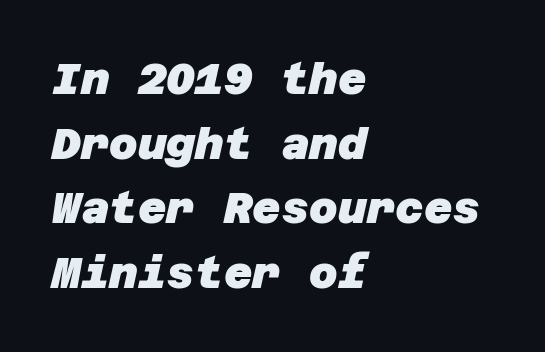
The image shows 44 px heavy sans-serif type; set left-aligned, normal line spacing (1.47x), normal letter spacing, not underlined; low stroke contrast and a large x-height.
